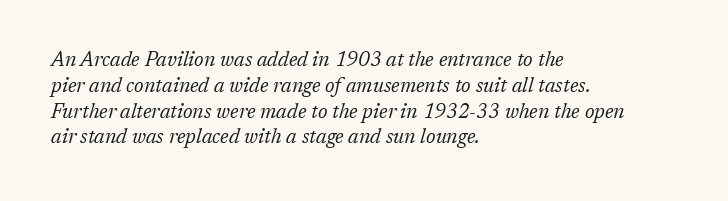
Q: Is the text bold? A: No.
Q: Is the text italic (slanted)? A: Yes, it leans right by about 17 degrees.
Q: Is the text underlined? A: No.
Q: How is the paragraph aligned? A: Left-aligned.
Q: Is the spacing between letters normal or unusually wide? A: Normal.
Q: Is the spacing between lines tight, normal or loose? A: Normal.
